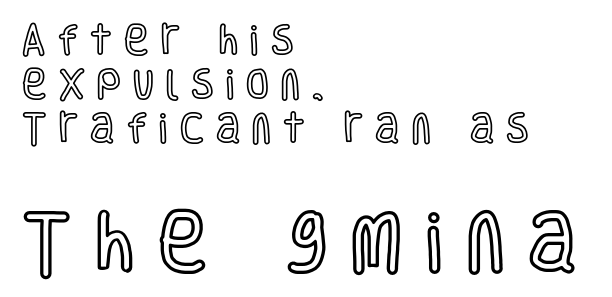
Q: Is the text italic (slanted)? A: No, it is upright.
Q: Is the text underlined? A: No.
Q: How is the paragraph aligned? A: Left-aligned.
Q: Is the spacing between letters normal or unusually wide? A: Unusually wide.
Q: Is the spacing between lines tight, normal or loose? A: Normal.
Q: Which block of text is set in a larger size, the first (top) or the second (bottom)? A: The second (bottom) one.
Q: Width (condensed, normal, or wide)? A: Condensed.
Q: x-height? A: Large.
Q: Monospaced? A: No.
